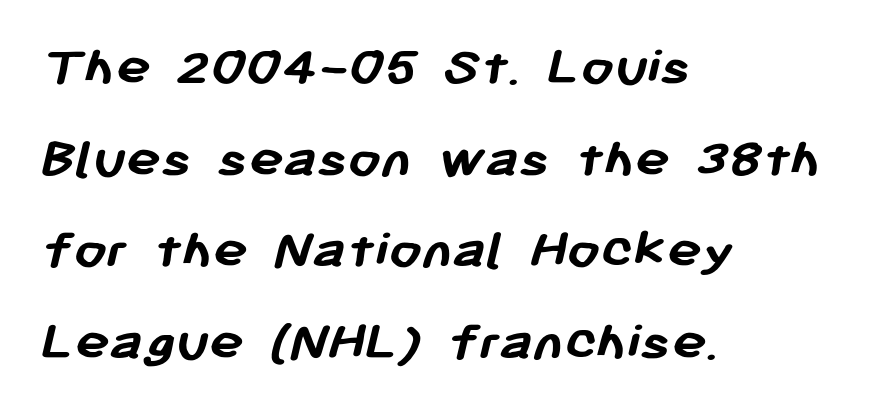
This rendering features lettering with no underline. Left-aligned paragraph, ragged on the right. You can tell from the bare stems that sans-serif type was used. Note the varied advance widths — an 'i' is clearly narrower than an 'm'.
